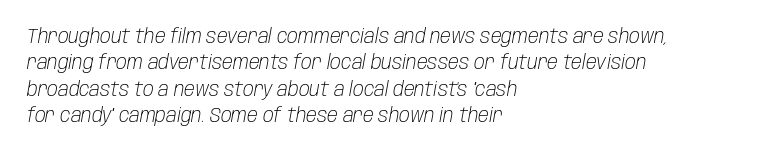
Q: Is the text bold? A: No.
Q: Is the text italic (slanted)? A: Yes, it leans right by about 10 degrees.
Q: Is the text underlined? A: No.
Q: How is the paragraph aligned? A: Left-aligned.
Q: Is the spacing between letters normal or unusually wide? A: Normal.
Q: Is the spacing between lines tight, normal or loose? A: Normal.
